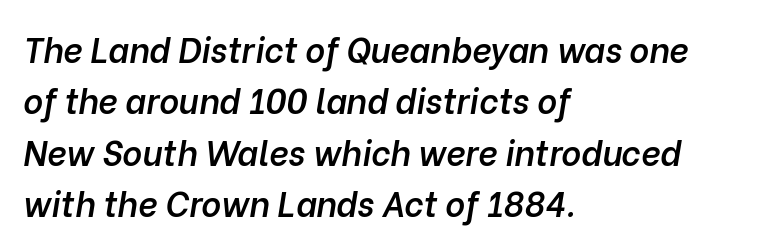
{"italic": "yes", "lean": "right", "slant_degrees": 10, "bold": "semi", "weight": "semibold", "width": "normal", "stroke_contrast": "low", "x_height": "medium", "monospaced": "no", "underline": "no", "align": "left", "line_spacing": "normal", "line_spacing_ratio": 1.51, "letter_spacing": "normal", "letter_spacing_em": 0.0, "glyph_px": 34}
